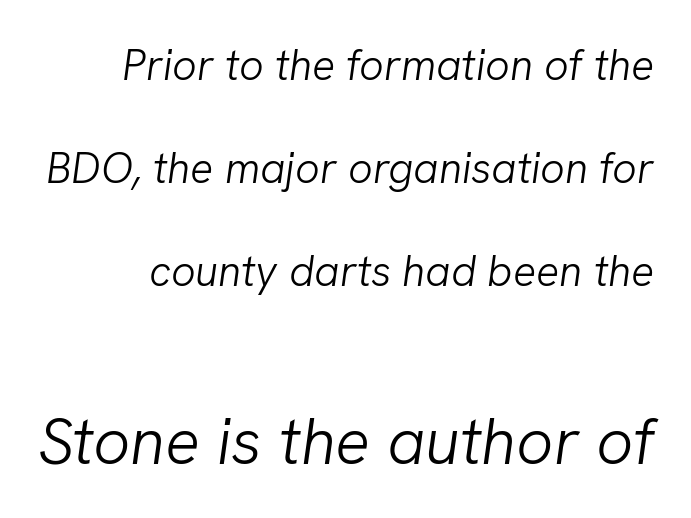
The image shows 65 px light type, italic (leaning right); set loose line spacing (2.4x), normal letter spacing, not underlined; the second (bottom) block is 1.51x larger; low stroke contrast and a medium x-height.
